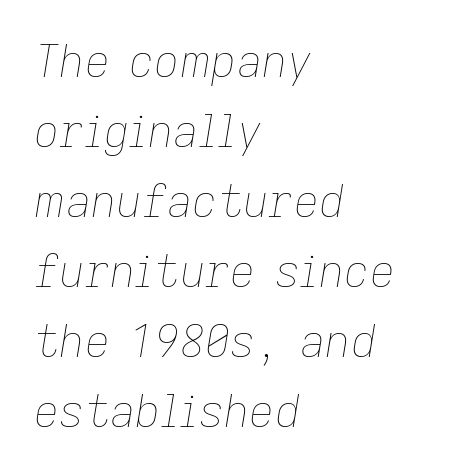
The image shows 44 px thin type, italic (leaning right); set left-aligned, normal line spacing (1.59x), normal letter spacing, not underlined; low stroke contrast and a medium x-height.
